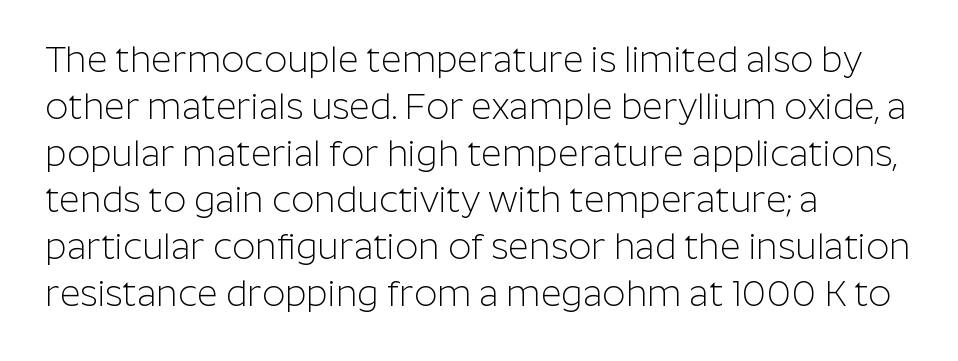
The line-height multiplier appears to be the usual default. The axis of the letterforms is exactly vertical. Honestly, there is no underline to notice here at all. The face used here is rendered with its standard letterfit.
